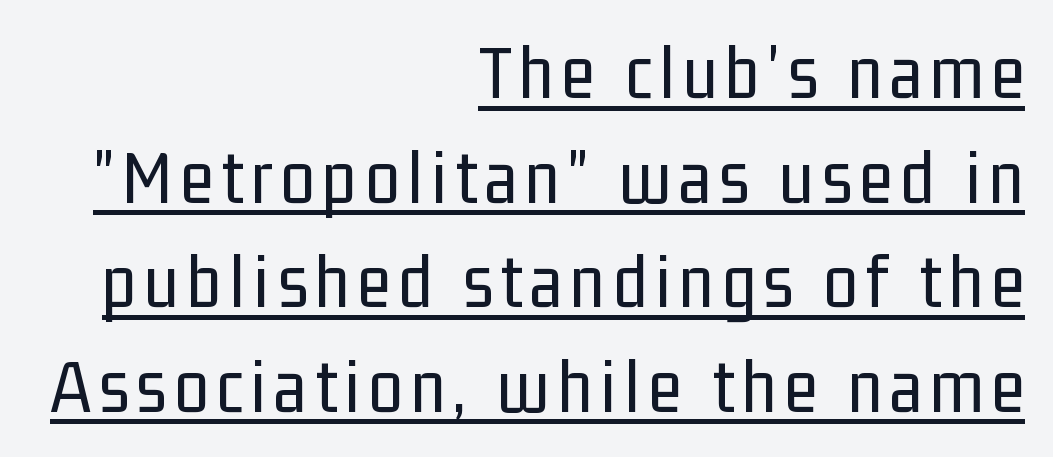
{"serif": "no", "italic": "no", "bold": "no", "weight": "regular", "width": "condensed", "stroke_contrast": "low", "x_height": "medium", "monospaced": "no", "underline": "yes", "align": "right", "line_spacing": "normal", "line_spacing_ratio": 1.34, "glyph_px": 78}
